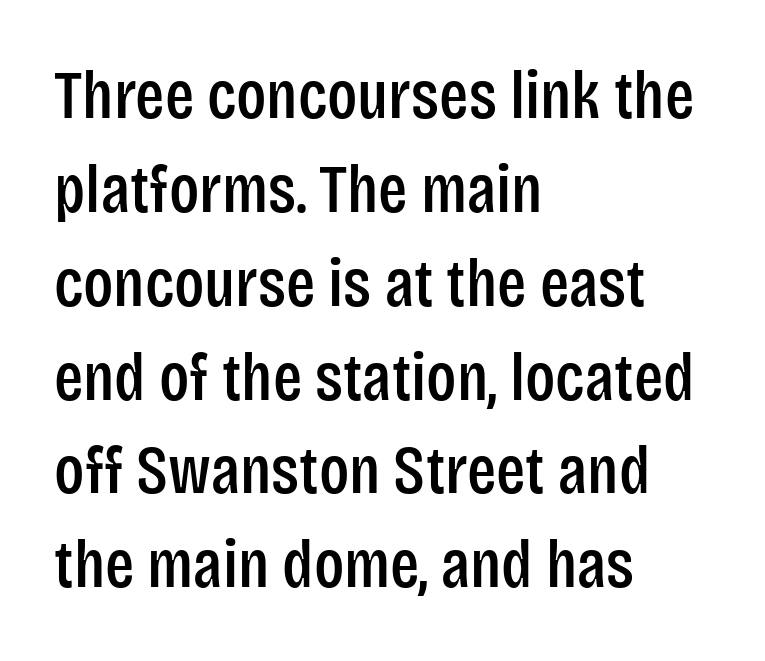
The image shows 68 px condensed sans-serif type, upright; set left-aligned, normal line spacing (1.38x), normal letter spacing, not underlined; low stroke contrast and a large x-height.
